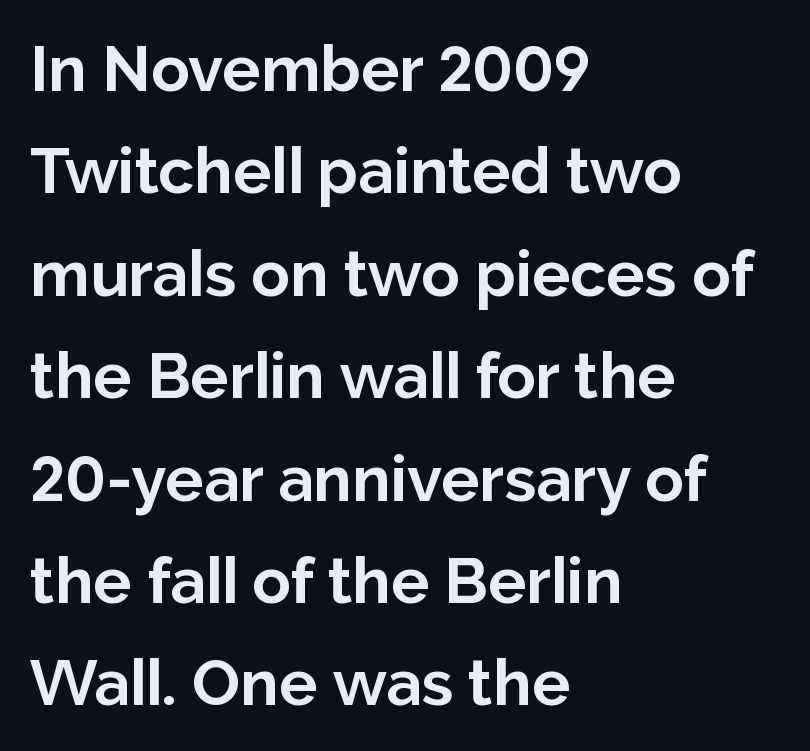
The image shows 64 px bold sans-serif type, upright; set left-aligned, normal line spacing (1.6x), normal letter spacing, not underlined; low stroke contrast and a medium x-height.
